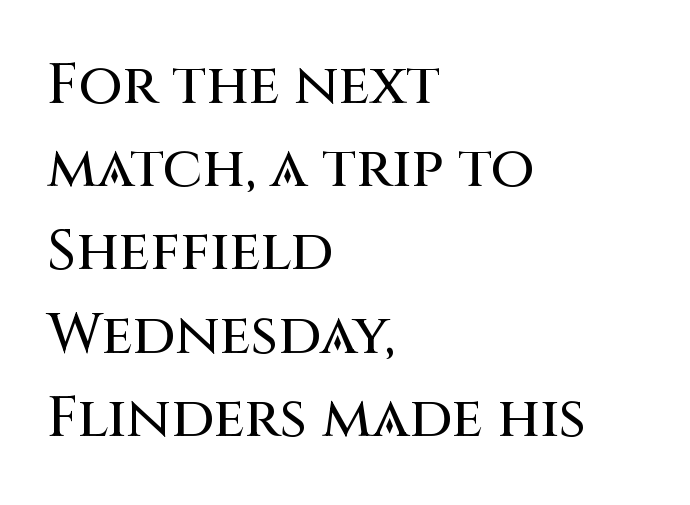
Spacing between characters is what you'd get straight out of the box. These lines stack with their left ends in a neat column. The face used here is proportionally spaced, like ordinary book or web type. A bare baseline throughout the passage. The lettering stays uniformly vertical, giving the passage a roman look. Look at the bottom of the vertical strokes: they stop flat, with no serifs.
